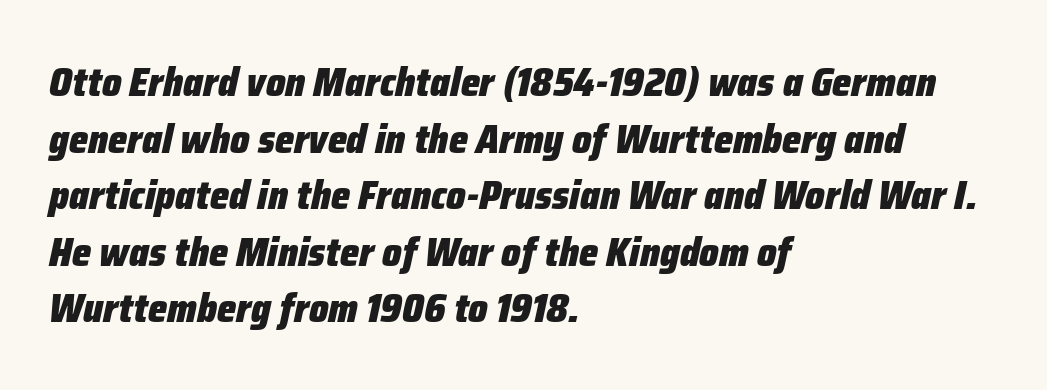
Q: Is the text bold? A: Yes.
Q: Is the text italic (slanted)? A: Yes, it leans right by about 12 degrees.
Q: Is the text underlined? A: No.
Q: How is the paragraph aligned? A: Left-aligned.
Q: Is the spacing between letters normal or unusually wide? A: Normal.
Q: Is the spacing between lines tight, normal or loose? A: Normal.
Q: Width (condensed, normal, or wide)? A: Condensed.
Q: Stroke contrast? A: Low.
Q: x-height? A: Medium.
Q: Monospaced? A: No.
